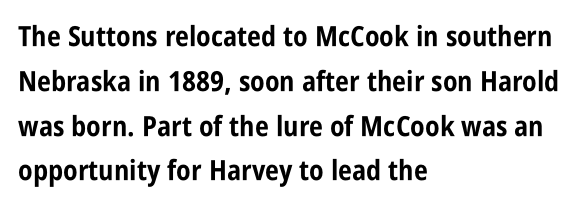
Q: Is the text bold? A: Yes.
Q: Is the text italic (slanted)? A: No, it is upright.
Q: Is the typeface a serif or a sans-serif typeface? A: Sans-serif.
Q: Is the text underlined? A: No.
Q: How is the paragraph aligned? A: Left-aligned.
Q: Is the spacing between letters normal or unusually wide? A: Normal.
Q: Is the spacing between lines tight, normal or loose? A: Normal.
Q: Width (condensed, normal, or wide)? A: Condensed.
Q: Stroke contrast? A: Low.
Q: x-height? A: Large.
Q: Monospaced? A: No.
